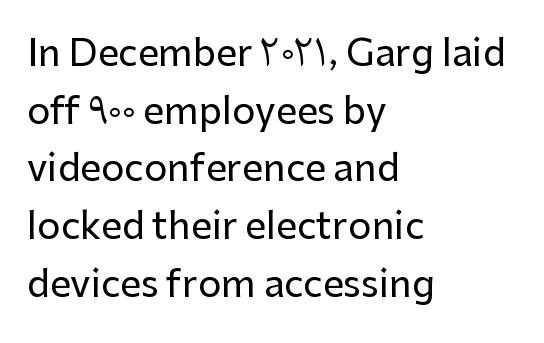
Posture: upright roman. The typesetter chose a ragged-right arrangement here. Letter spacing: default. The characters display no serif detailing; their extremities are plain.
